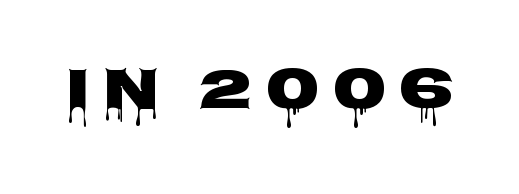
Q: Is the text bold? A: Yes.
Q: Is the text italic (slanted)? A: No, it is upright.
Q: Is the typeface a serif or a sans-serif typeface? A: Sans-serif.
Q: Is the text underlined? A: No.
Q: Is the spacing between letters normal or unusually wide? A: Unusually wide.
Q: Width (condensed, normal, or wide)? A: Wide.
Q: Stroke contrast? A: Low.
Q: x-height? A: Large.
Q: Monospaced? A: No.
